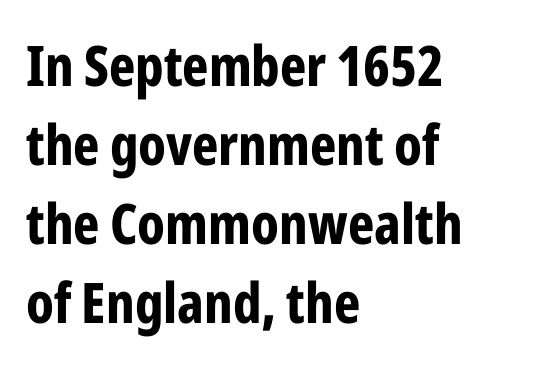
Q: Is the text bold? A: Yes.
Q: Is the text italic (slanted)? A: No, it is upright.
Q: Is the typeface a serif or a sans-serif typeface? A: Sans-serif.
Q: Is the text underlined? A: No.
Q: How is the paragraph aligned? A: Left-aligned.
Q: Is the spacing between letters normal or unusually wide? A: Normal.
Q: Is the spacing between lines tight, normal or loose? A: Normal.
Q: Width (condensed, normal, or wide)? A: Condensed.
Q: Stroke contrast? A: Low.
Q: x-height? A: Medium.
Q: Monospaced? A: No.
